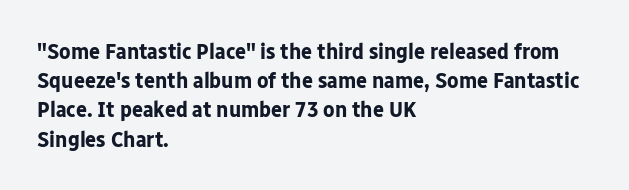
{"italic": "no", "bold": "yes", "underline": "no", "align": "left", "line_spacing": "normal", "line_spacing_ratio": 1.27, "letter_spacing": "normal", "letter_spacing_em": 0.0, "glyph_px": 23}
